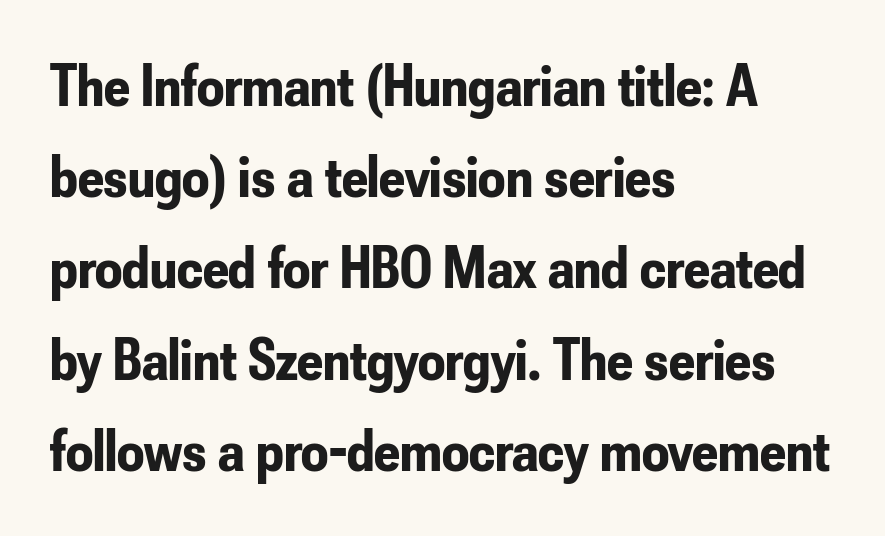
{"serif": "no", "italic": "no", "bold": "yes", "weight": "bold", "width": "condensed", "stroke_contrast": "low", "x_height": "small", "monospaced": "no", "underline": "no", "align": "left", "line_spacing": "normal", "line_spacing_ratio": 1.52, "letter_spacing": "normal", "letter_spacing_em": 0.0, "glyph_px": 60}
